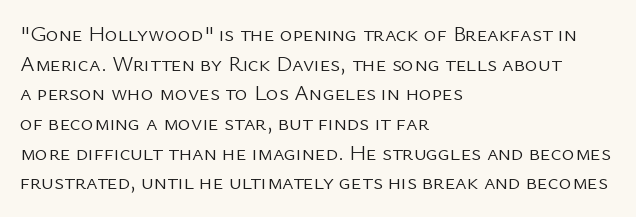
Unmarked baselines from the first word to the last. The designer left line spacing at the default. The rendering anchors every line to the left-hand side. The gaps between neighbouring characters are ordinary and unremarkable. The type sits square on the baseline with zero lean.
